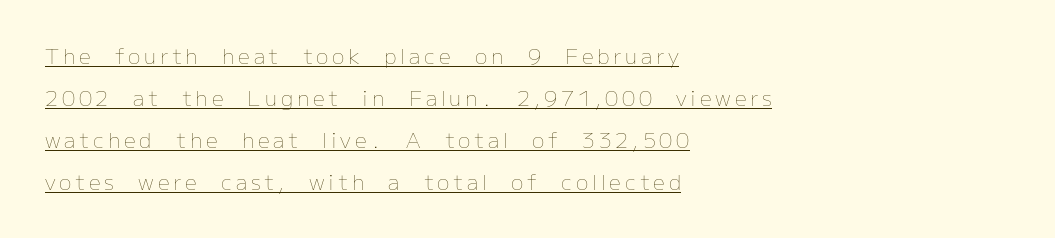
Interline gaps are noticeably wide in this sample. The text block is weighted toward the left margin, trailing off unevenly rightward. Quick note: not italic, upright. The string is rendered with underlining switched on. Summary of weight: not heavy and not bold.
